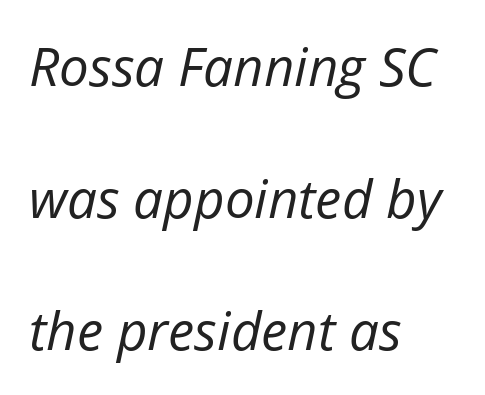
Q: Is the text bold? A: No.
Q: Is the text italic (slanted)? A: Yes, it leans right by about 12 degrees.
Q: Is the text underlined? A: No.
Q: How is the paragraph aligned? A: Left-aligned.
Q: Is the spacing between letters normal or unusually wide? A: Normal.
Q: Is the spacing between lines tight, normal or loose? A: Loose.
Q: Width (condensed, normal, or wide)? A: Normal.
Q: Stroke contrast? A: Low.
Q: x-height? A: Medium.
Q: Monospaced? A: No.
